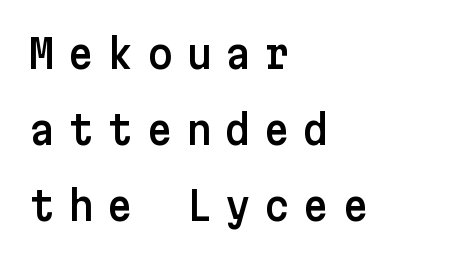
The image shows 40 px sans-serif type, upright; set left-aligned, loose line spacing (1.9x), unusually wide letter spacing (+0.33 em), not underlined; low stroke contrast and a medium x-height.
